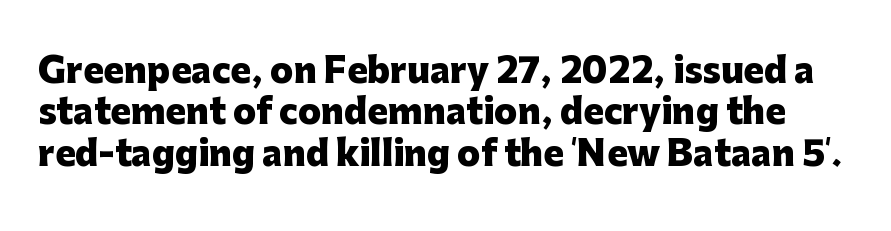
The image shows 34 px heavy sans-serif type, upright; set line spacing 1.22x, normal letter spacing, not underlined; low stroke contrast and a medium x-height.
